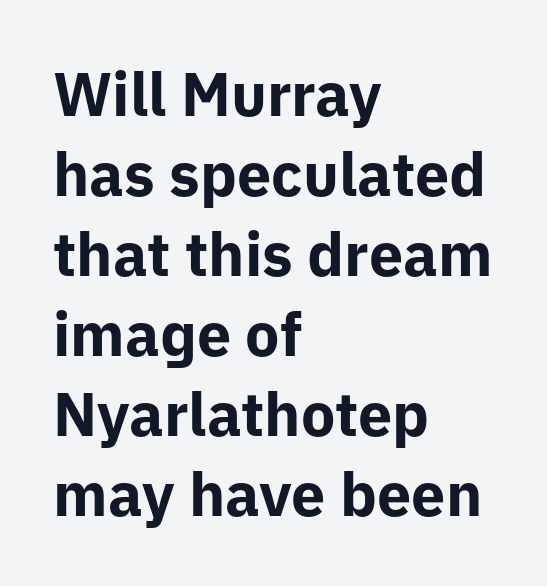
The image shows 61 px bold sans-serif type, upright; set left-aligned, normal line spacing (1.31x), normal letter spacing, not underlined; low stroke contrast and a medium x-height.
